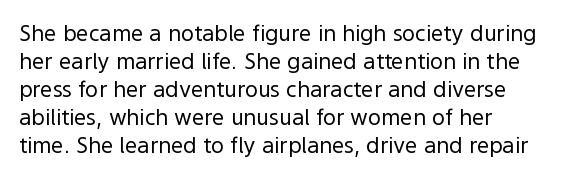
Does the lettering tilt? It doesn't — this is upright. Students, note that the glyphs here touch the page at normal intervals. Bold? No — there's no thickening of the strokes. The foot of each line stays bare and open.
